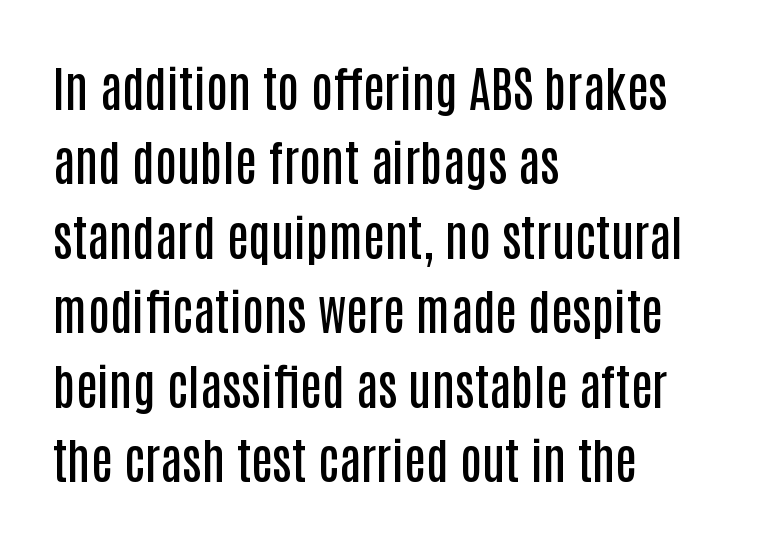
The image shows 49 px semibold, condensed sans-serif type, upright; set left-aligned, normal line spacing (1.52x), normal letter spacing, not underlined; low stroke contrast and a large x-height.
